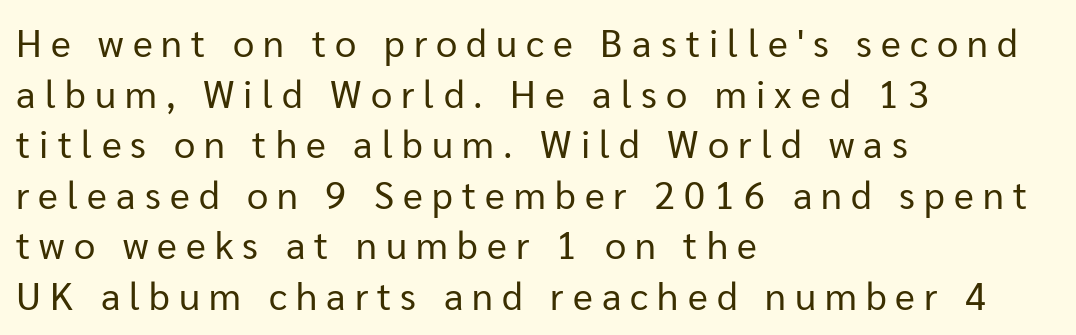
{"serif": "no", "italic": "no", "bold": "no", "weight": "regular", "width": "normal", "stroke_contrast": "low", "x_height": "medium", "monospaced": "no", "underline": "no", "align": "left", "line_spacing": "normal", "line_spacing_ratio": 1.33, "letter_spacing": "wide", "letter_spacing_em": 0.24, "glyph_px": 38}
